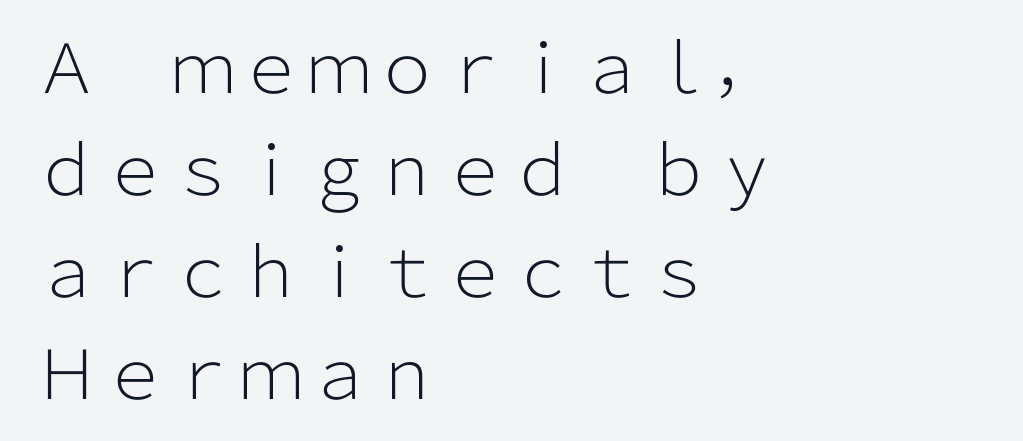
Q: Is the text bold? A: No.
Q: Is the text italic (slanted)? A: No, it is upright.
Q: Is the typeface a serif or a sans-serif typeface? A: Sans-serif.
Q: Is the text underlined? A: No.
Q: How is the paragraph aligned? A: Left-aligned.
Q: Is the spacing between letters normal or unusually wide? A: Normal.
Q: Is the spacing between lines tight, normal or loose? A: Normal.
Q: Width (condensed, normal, or wide)? A: Normal.
Q: Stroke contrast? A: Low.
Q: x-height? A: Medium.
Q: Monospaced? A: No.
